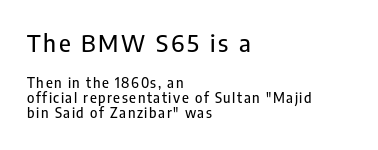
Check the space under the baseline: it is left empty. Posture: straight, roman, zero tilt. Each line starts at the same left margin while the right side varies. Compared with typical paragraphs, the rows here are closer together. Two sizes are in play, and the larger belongs to the first block.
